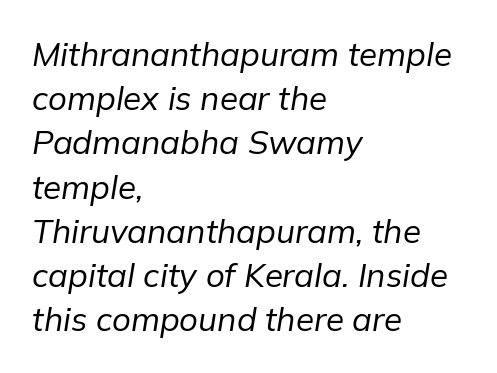
Compared with ordinary roman type, these characters are visibly tilted. Every row of glyphs begins at an identical x-position on the left. The string is rendered with underlining switched off. Proportional: the letters do not fall into vertical columns.
